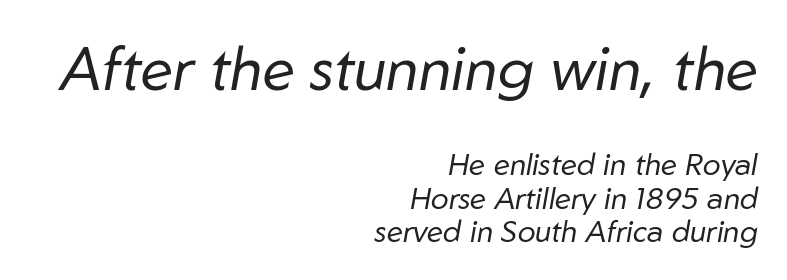
Q: Is the text bold? A: No.
Q: Is the text italic (slanted)? A: Yes, it leans right by about 10 degrees.
Q: Is the text underlined? A: No.
Q: How is the paragraph aligned? A: Right-aligned.
Q: Is the spacing between letters normal or unusually wide? A: Normal.
Q: Is the spacing between lines tight, normal or loose? A: Tight.
Q: Which block of text is set in a larger size, the first (top) or the second (bottom)? A: The first (top) one.
Q: Width (condensed, normal, or wide)? A: Normal.
Q: Stroke contrast? A: Low.
Q: x-height? A: Medium.
Q: Monospaced? A: No.
